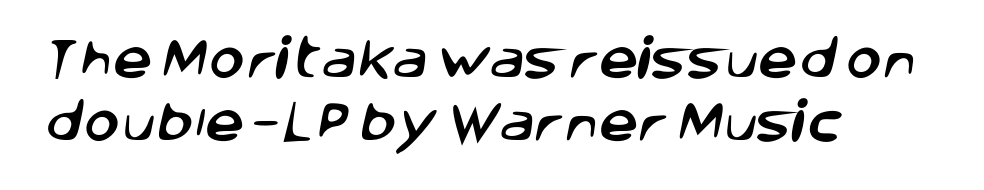
{"serif": "no", "width": "normal", "stroke_contrast": "low", "x_height": "large", "monospaced": "no", "underline": "no", "align": "left", "line_spacing": "normal", "line_spacing_ratio": 1.43, "letter_spacing": "normal", "letter_spacing_em": 0.0, "glyph_px": 44}
